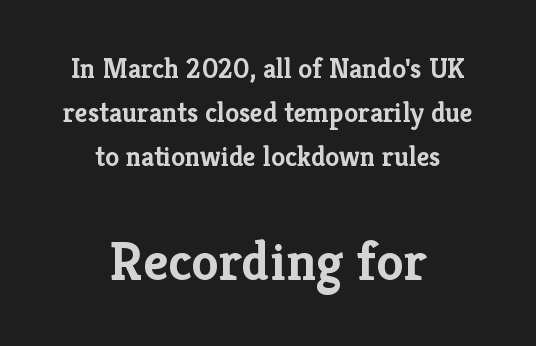
Q: Is the text bold? A: Yes.
Q: Is the text italic (slanted)? A: No, it is upright.
Q: Is the typeface a serif or a sans-serif typeface? A: Serif.
Q: Is the text underlined? A: No.
Q: How is the paragraph aligned? A: Centered.
Q: Is the spacing between letters normal or unusually wide? A: Normal.
Q: Is the spacing between lines tight, normal or loose? A: Normal.
Q: Which block of text is set in a larger size, the first (top) or the second (bottom)? A: The second (bottom) one.
Q: Width (condensed, normal, or wide)? A: Normal.
Q: Stroke contrast? A: Low.
Q: x-height? A: Medium.
Q: Monospaced? A: No.
